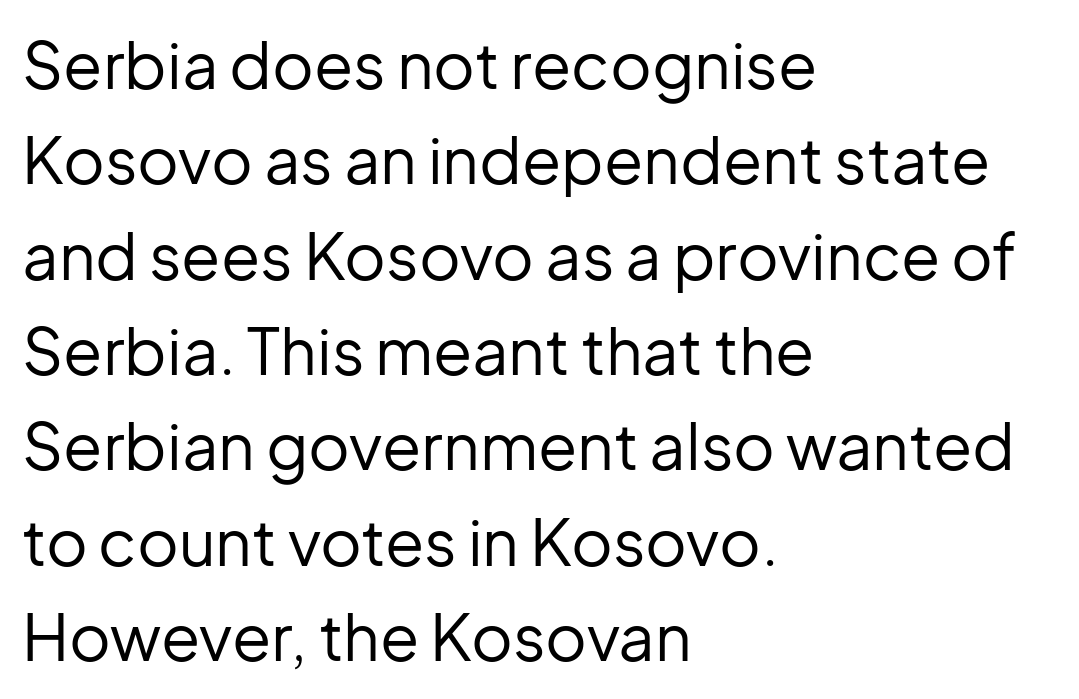
{"serif": "no", "italic": "no", "bold": "no", "weight": "regular", "width": "normal", "stroke_contrast": "low", "x_height": "medium", "monospaced": "no", "underline": "no", "align": "left", "line_spacing": "normal", "line_spacing_ratio": 1.49, "letter_spacing": "normal", "letter_spacing_em": 0.0, "glyph_px": 64}
